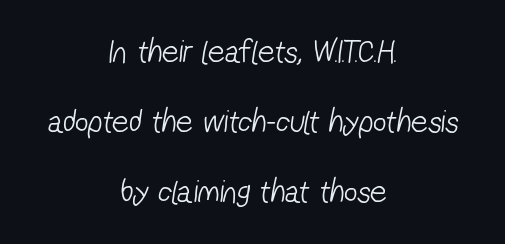
No letter is thick-stroked: the sample isn't bold. Serif or sans? Sans — the stroke terminals are bare. The lines in this sample share a center point and differ in where they start and stop. The space beneath each line is pristine and unruled.
